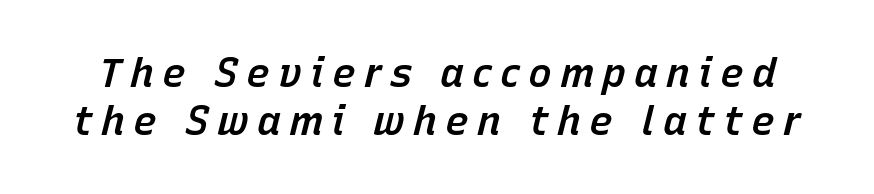
Q: Is the text bold? A: Semi-bold.
Q: Is the text italic (slanted)? A: Yes, it leans right by about 15 degrees.
Q: Is the text underlined? A: No.
Q: Is the spacing between letters normal or unusually wide? A: Unusually wide.
Q: Width (condensed, normal, or wide)? A: Normal.
Q: Stroke contrast? A: Low.
Q: x-height? A: Medium.
Q: Monospaced? A: No.
